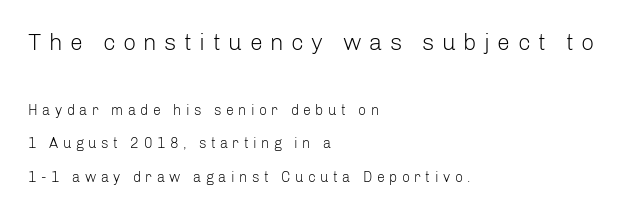
Lines of text with bare space underneath. The passage is arranged the way most books set body copy — flush left. This sample trades compactness for vertical openness between lines. The emphasis by scale lands on block number one, above. Is the stroke heavy? The answer is a plain regular-or-lighter. Caption: expanded tracking, letters set apart.
